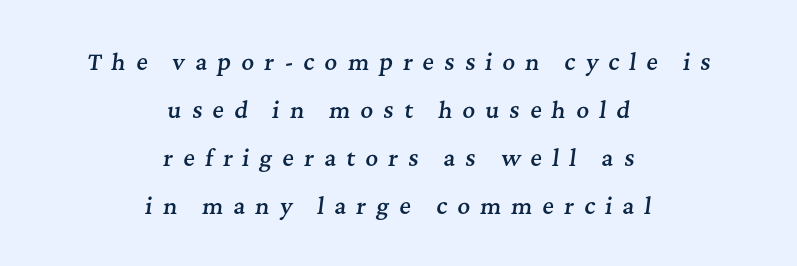
Q: Is the text bold? A: Semi-bold.
Q: Is the text italic (slanted)? A: Yes, it leans right by about 7 degrees.
Q: Is the text underlined? A: No.
Q: How is the paragraph aligned? A: Centered.
Q: Is the spacing between letters normal or unusually wide? A: Unusually wide.
Q: Is the spacing between lines tight, normal or loose? A: Loose.
